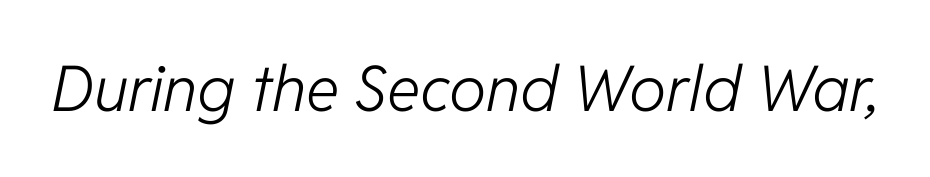
The image shows 63 px light type, italic (leaning right); set normal letter spacing, not underlined; low stroke contrast and a medium x-height.
